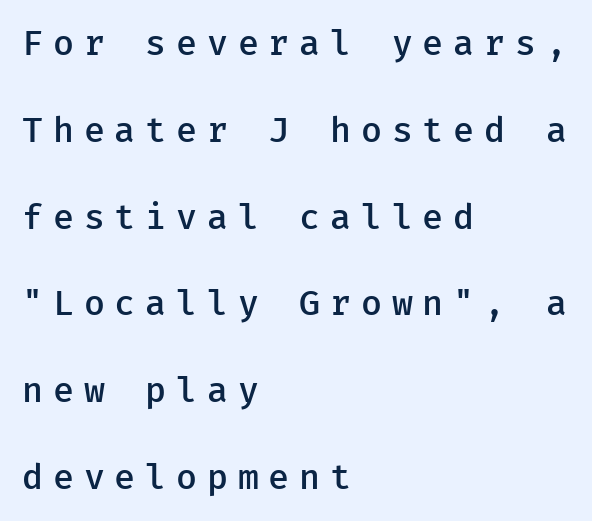
{"serif": "no", "italic": "no", "bold": "semi", "weight": "semibold", "width": "normal", "stroke_contrast": "low", "x_height": "medium", "underline": "no", "align": "left", "line_spacing": "loose", "line_spacing_ratio": 2.48, "letter_spacing": "wide", "letter_spacing_em": 0.28, "glyph_px": 35}
